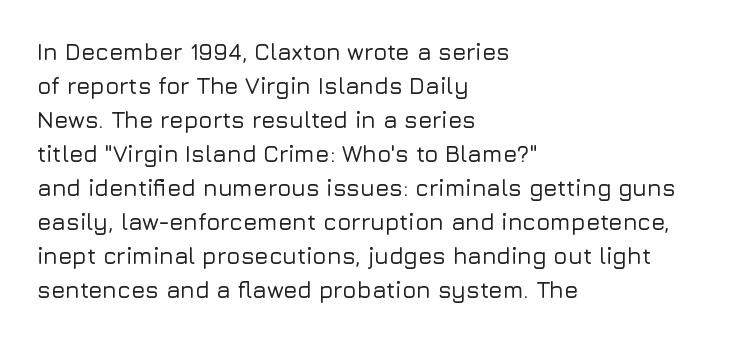
The image shows 23 px text type, upright; set left-aligned, normal line spacing (1.48x), normal letter spacing, not underlined.
